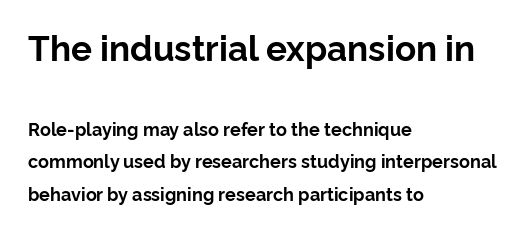
Q: Is the text bold? A: Yes.
Q: Is the text italic (slanted)? A: No, it is upright.
Q: Is the typeface a serif or a sans-serif typeface? A: Sans-serif.
Q: Is the text underlined? A: No.
Q: How is the paragraph aligned? A: Left-aligned.
Q: Is the spacing between letters normal or unusually wide? A: Normal.
Q: Which block of text is set in a larger size, the first (top) or the second (bottom)? A: The first (top) one.
Q: Width (condensed, normal, or wide)? A: Normal.
Q: Stroke contrast? A: Low.
Q: x-height? A: Medium.
Q: Monospaced? A: No.
